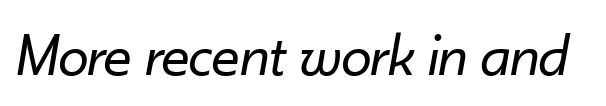
Q: Is the text bold? A: No.
Q: Is the text italic (slanted)? A: Yes, it leans right by about 10 degrees.
Q: Is the text underlined? A: No.
Q: Is the spacing between letters normal or unusually wide? A: Normal.
Q: Width (condensed, normal, or wide)? A: Normal.
Q: Stroke contrast? A: Low.
Q: x-height? A: Small.
Q: Monospaced? A: No.
